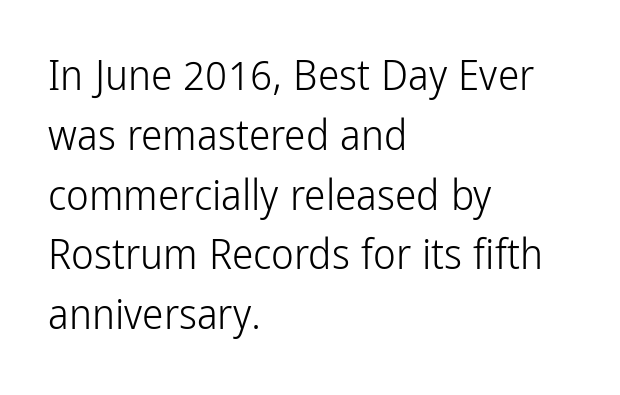
The image shows 43 px light, condensed sans-serif type, upright; set left-aligned, normal line spacing (1.39x), normal letter spacing, not underlined; low stroke contrast and a medium x-height.
